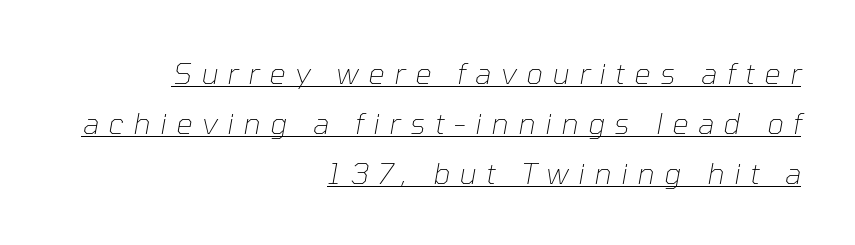
Q: Is the text bold? A: No.
Q: Is the text italic (slanted)? A: Yes, it leans right by about 10 degrees.
Q: Is the text underlined? A: Yes.
Q: How is the paragraph aligned? A: Right-aligned.
Q: Is the spacing between letters normal or unusually wide? A: Unusually wide.
Q: Width (condensed, normal, or wide)? A: Normal.
Q: Stroke contrast? A: Low.
Q: x-height? A: Medium.
Q: Monospaced? A: No.
